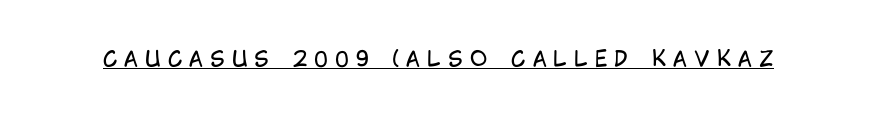
Is there an underline? Yes — a line sits under the letters. Is the stroke heavy? The answer is a plain regular-or-lighter. In terms of letterspacing, this is a distinctly airy, spread setting. The letters stand straight up with perfectly vertical stems.
